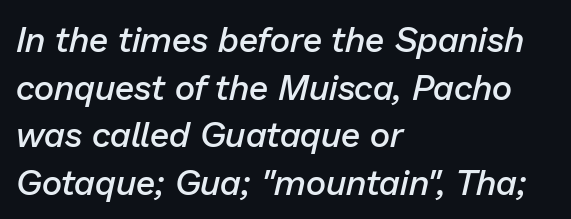
{"italic": "yes", "lean": "right", "slant_degrees": 13, "bold": "semi", "weight": "semibold", "width": "normal", "stroke_contrast": "low", "x_height": "medium", "monospaced": "no", "underline": "no", "align": "left", "line_spacing": "normal", "line_spacing_ratio": 1.36, "letter_spacing": "normal", "letter_spacing_em": 0.0, "glyph_px": 35}
